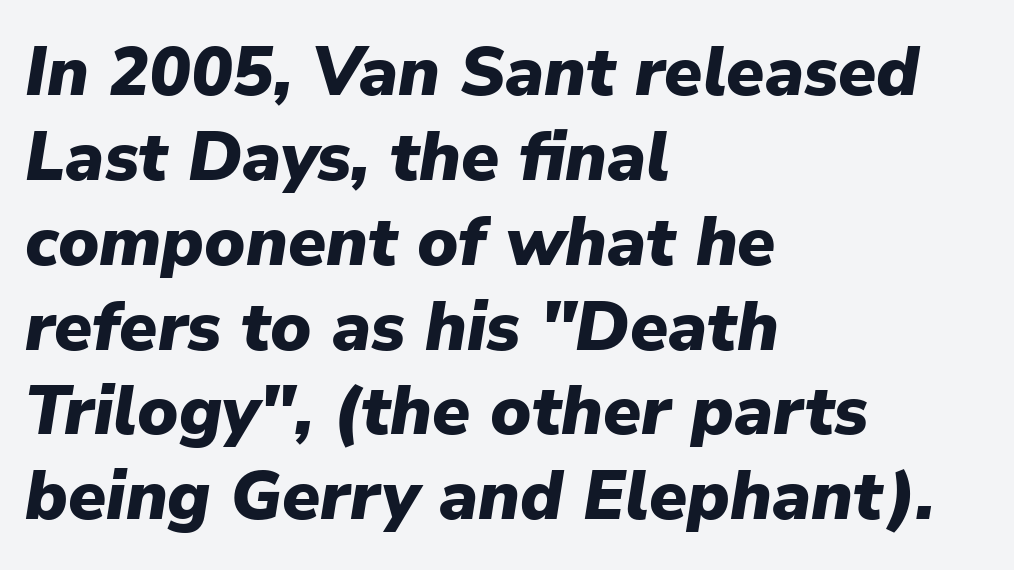
{"italic": "yes", "lean": "right", "slant_degrees": 9, "bold": "yes", "weight": "heavy", "width": "normal", "stroke_contrast": "low", "x_height": "medium", "monospaced": "no", "underline": "no", "align": "left", "line_spacing_ratio": 1.23, "letter_spacing": "normal", "letter_spacing_em": 0.0, "glyph_px": 69}
